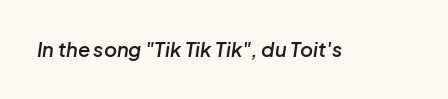
{"italic": "yes", "lean": "right", "slant_degrees": 8, "bold": "semi", "underline": "no", "letter_spacing": "normal", "letter_spacing_em": 0.0, "glyph_px": 20}
